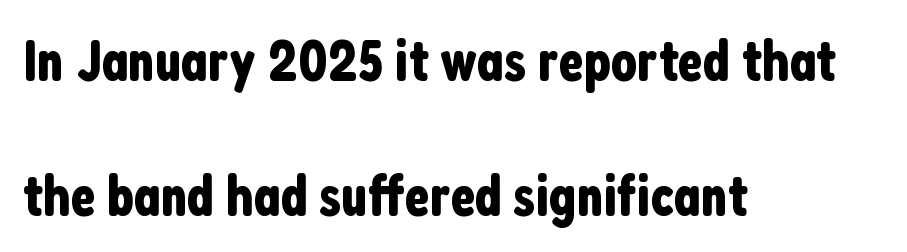
Q: Is the text italic (slanted)? A: No, it is upright.
Q: Is the typeface a serif or a sans-serif typeface? A: Sans-serif.
Q: Is the text underlined? A: No.
Q: How is the paragraph aligned? A: Left-aligned.
Q: Is the spacing between letters normal or unusually wide? A: Normal.
Q: Is the spacing between lines tight, normal or loose? A: Loose.
Q: Width (condensed, normal, or wide)? A: Condensed.
Q: Stroke contrast? A: Low.
Q: x-height? A: Medium.
Q: Monospaced? A: No.
